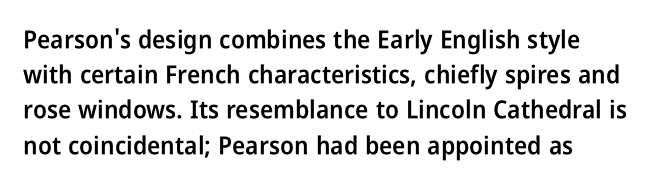
A fair bit of extra ink — the face is semibold, not bold. The area under the type is left untouched. A normal amount of white space separates one row of letters from the next. Characters remain perfectly vertical along every line. The face used here is rendered with its standard letterfit.
